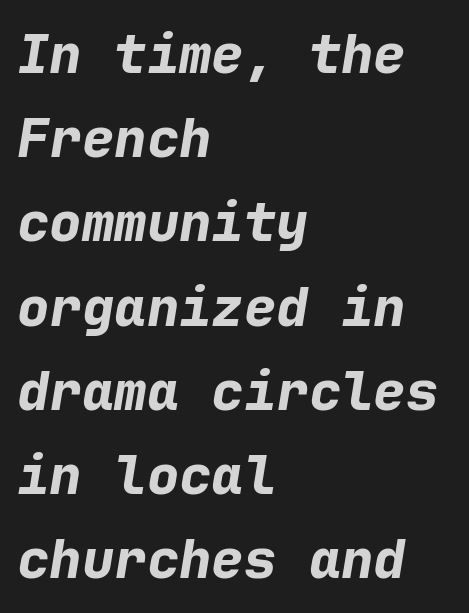
The image shows 54 px bold type, italic (leaning right), monospaced; set left-aligned, normal line spacing (1.56x), normal letter spacing, not underlined; low stroke contrast and a medium x-height.
